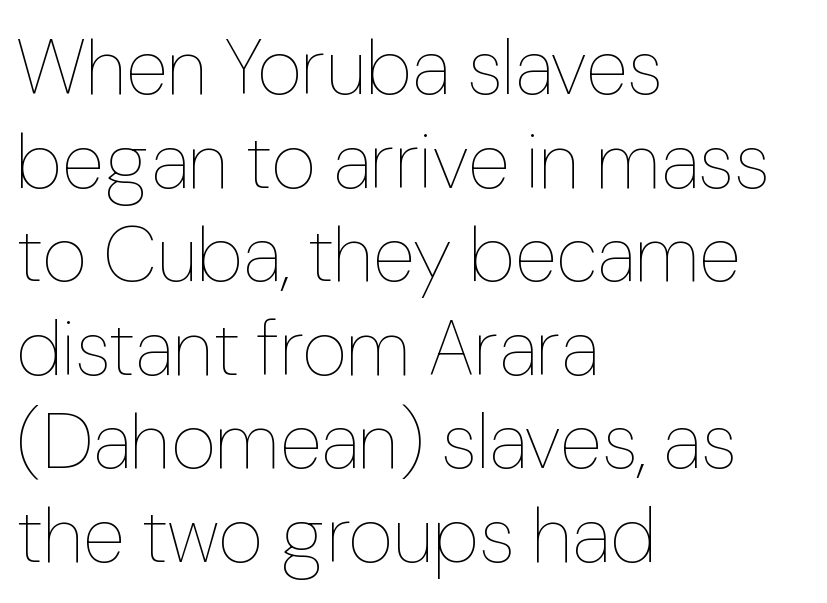
The image shows 78 px thin type, upright; set left-aligned, line spacing 1.2x, normal letter spacing, not underlined; low stroke contrast and a medium x-height.
